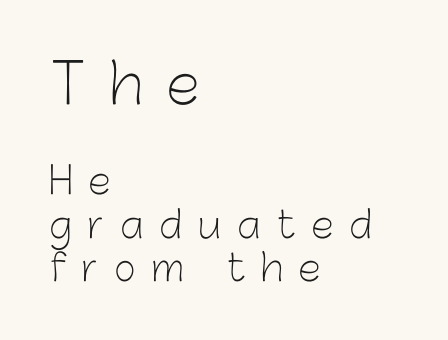
Nothing sits at the stroke ends, so this counts as sans-serif. This sample has the flowing, uneven cadence of proportional lettering. The lines in this sample share a left origin and differ only in where they stop. The letters look calm and open, with moderate or lighter stems.
